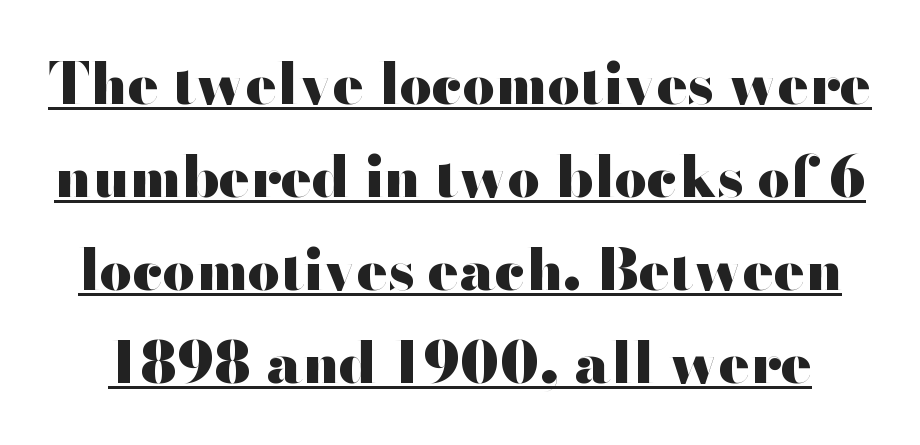
{"serif": "no", "italic": "no", "bold": "yes", "weight": "heavy", "width": "wide", "stroke_contrast": "high", "x_height": "small", "monospaced": "no", "underline": "yes", "line_spacing": "normal", "line_spacing_ratio": 1.63, "letter_spacing": "normal", "letter_spacing_em": 0.0, "glyph_px": 57}
